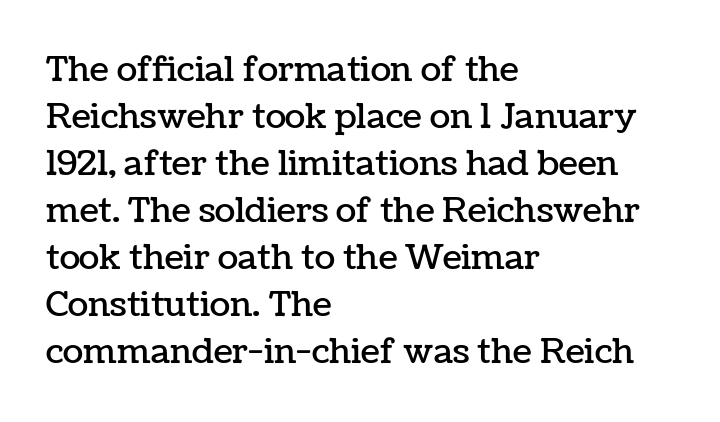
The image shows 34 px text type, upright; set left-aligned, normal line spacing (1.38x), normal letter spacing, not underlined; low stroke contrast and a medium x-height.
